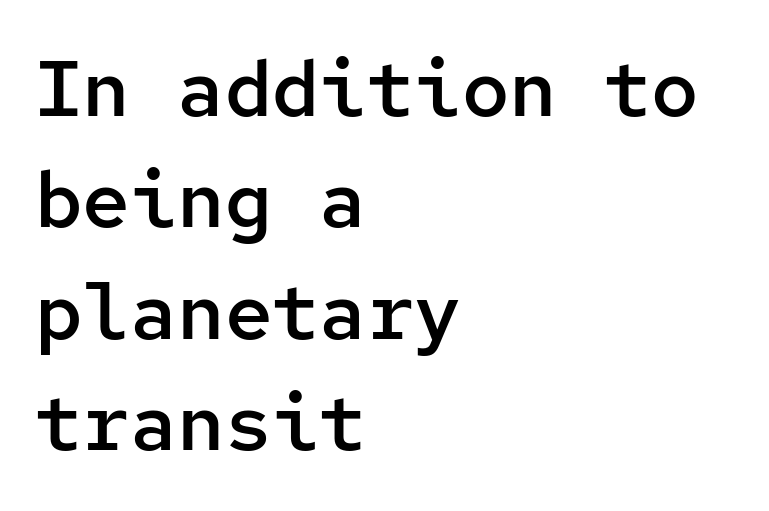
Q: Is the text bold? A: Semi-bold.
Q: Is the text italic (slanted)? A: No, it is upright.
Q: Is the typeface a serif or a sans-serif typeface? A: Sans-serif.
Q: Is the text underlined? A: No.
Q: How is the paragraph aligned? A: Left-aligned.
Q: Is the spacing between letters normal or unusually wide? A: Normal.
Q: Is the spacing between lines tight, normal or loose? A: Normal.
Q: Width (condensed, normal, or wide)? A: Normal.
Q: Stroke contrast? A: Low.
Q: x-height? A: Medium.
Q: Monospaced? A: Yes.
